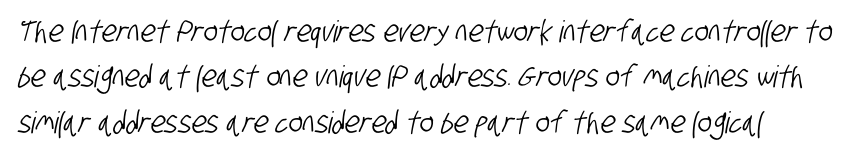
The passage shown is typed in a proportional face where columns would drift. The baseline area is clear. The rag falls on the right side of this text block. Compared with typical body copy, the letter spacing here is the same. Evenly set lines give the paragraph a standard silhouette. The font family rendered here belongs to the sans-serif group.
